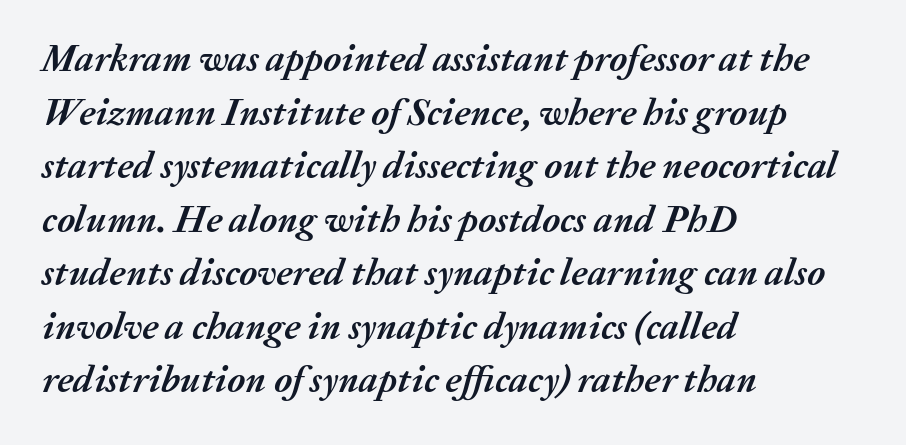
{"italic": "yes", "lean": "right", "slant_degrees": 20, "bold": "yes", "weight": "semibold", "width": "normal", "stroke_contrast": "medium", "x_height": "medium", "monospaced": "no", "underline": "no", "align": "left", "line_spacing": "normal", "line_spacing_ratio": 1.41, "letter_spacing": "normal", "letter_spacing_em": 0.0, "glyph_px": 38}
